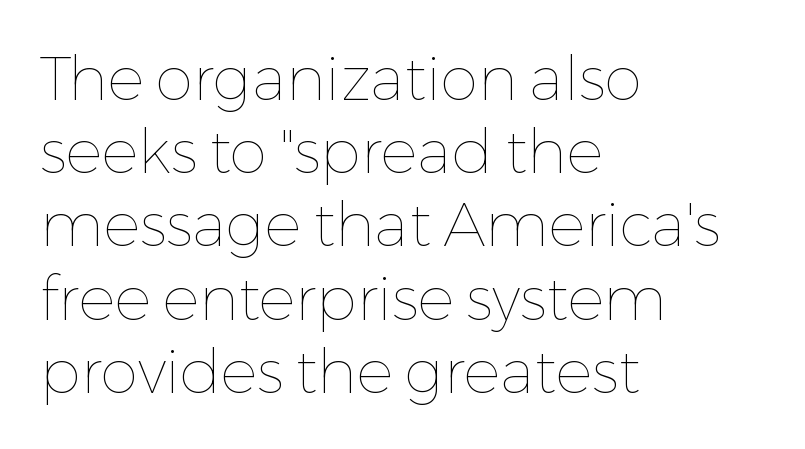
The passage shown is not underscored anywhere. No extra tracking has been applied to these lines. These lines are rendered in a variable-pitch font. Heft: none added — not bold. A classic flush-left, rag-right setting is used for this passage.
